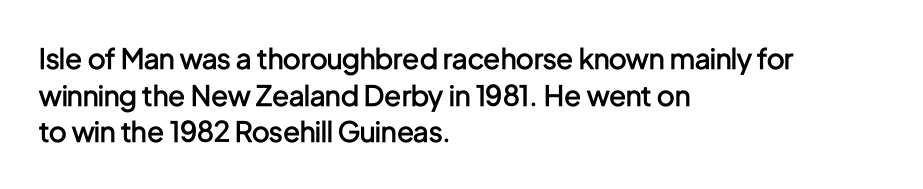
Q: Is the text bold? A: Semi-bold.
Q: Is the text italic (slanted)? A: No, it is upright.
Q: Is the typeface a serif or a sans-serif typeface? A: Sans-serif.
Q: Is the text underlined? A: No.
Q: How is the paragraph aligned? A: Left-aligned.
Q: Is the spacing between letters normal or unusually wide? A: Normal.
Q: Is the spacing between lines tight, normal or loose? A: Normal.
Q: Width (condensed, normal, or wide)? A: Condensed.
Q: Stroke contrast? A: Low.
Q: x-height? A: Medium.
Q: Monospaced? A: No.
